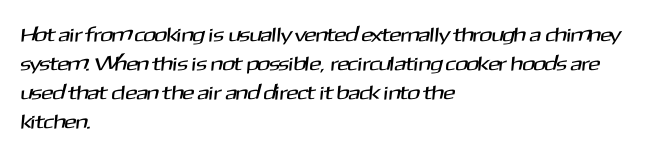
Q: Is the text underlined? A: No.
Q: How is the paragraph aligned? A: Left-aligned.
Q: Is the spacing between letters normal or unusually wide? A: Normal.
Q: Is the spacing between lines tight, normal or loose? A: Normal.
